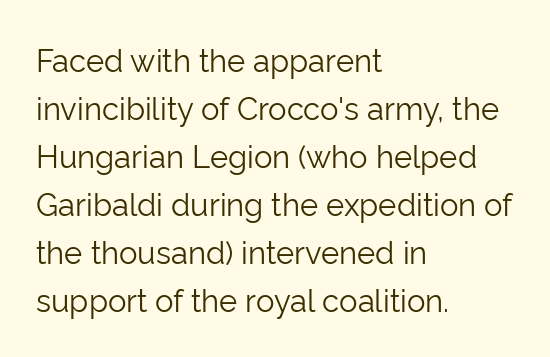
{"serif": "no", "italic": "no", "bold": "no", "weight": "light", "width": "normal", "stroke_contrast": "low", "x_height": "medium", "monospaced": "no", "underline": "no", "align": "left", "line_spacing": "normal", "line_spacing_ratio": 1.55, "letter_spacing": "normal", "letter_spacing_em": 0.0, "glyph_px": 31}
